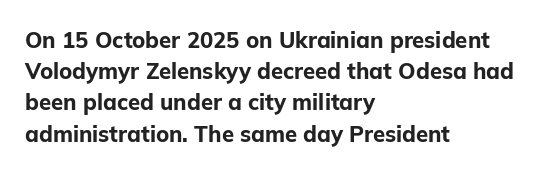
The image shows 22 px bold type, upright; set left-aligned, normal line spacing (1.42x), normal letter spacing, not underlined.
